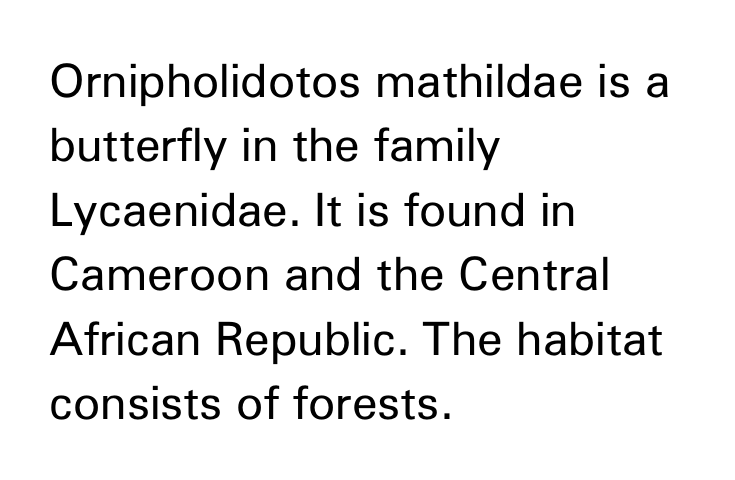
{"serif": "no", "italic": "no", "bold": "no", "weight": "regular", "width": "normal", "stroke_contrast": "low", "x_height": "medium", "monospaced": "no", "underline": "no", "align": "left", "line_spacing": "normal", "line_spacing_ratio": 1.4, "letter_spacing": "normal", "letter_spacing_em": 0.0, "glyph_px": 46}
